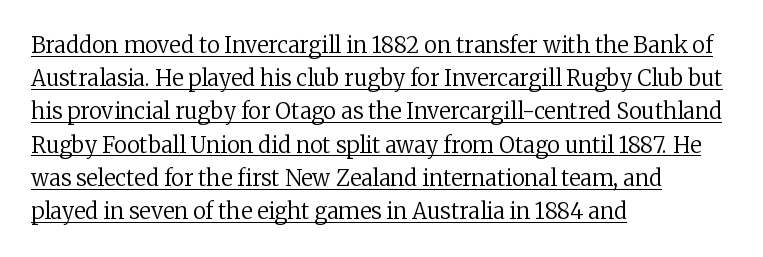
Regarding leading, the lines here are spaced in the standard way. The passage shown has conventional tracking throughout. It's the straight-up-and-down kind of type. The face looks like a standard text weight, possibly lighter.
